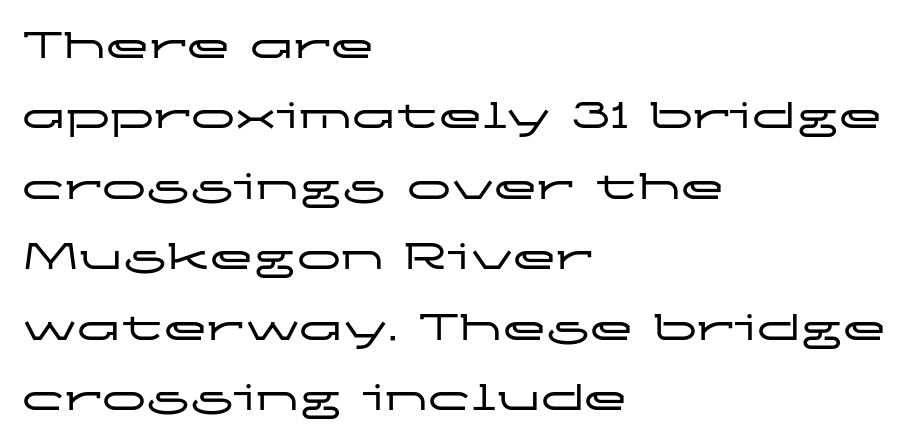
{"serif": "no", "italic": "no", "width": "wide", "stroke_contrast": "low", "x_height": "medium", "monospaced": "no", "underline": "no", "align": "left", "line_spacing": "normal", "line_spacing_ratio": 1.6, "letter_spacing": "normal", "letter_spacing_em": 0.0, "glyph_px": 44}
